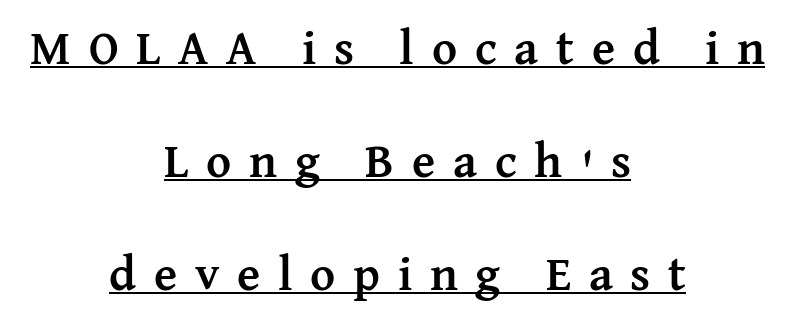
Q: Is the text bold? A: Yes.
Q: Is the text italic (slanted)? A: No, it is upright.
Q: Is the typeface a serif or a sans-serif typeface? A: Serif.
Q: Is the text underlined? A: Yes.
Q: How is the paragraph aligned? A: Centered.
Q: Is the spacing between letters normal or unusually wide? A: Unusually wide.
Q: Is the spacing between lines tight, normal or loose? A: Loose.
Q: Width (condensed, normal, or wide)? A: Normal.
Q: Stroke contrast? A: Medium.
Q: x-height? A: Medium.
Q: Monospaced? A: No.
